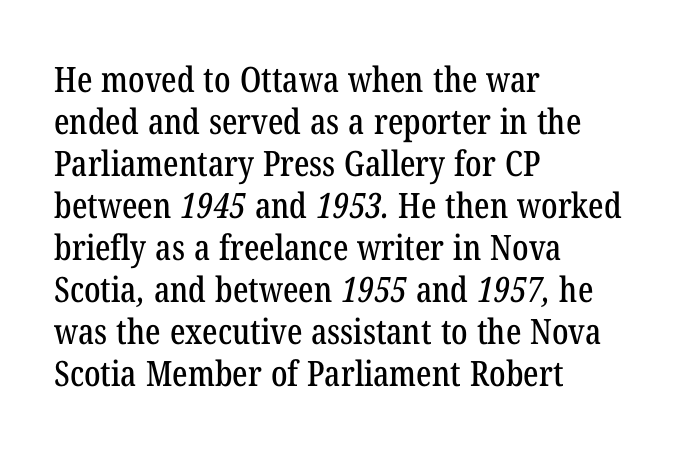
Q: Is the typeface a serif or a sans-serif typeface? A: Serif.
Q: Is the text underlined? A: No.
Q: How is the paragraph aligned? A: Left-aligned.
Q: Is the spacing between letters normal or unusually wide? A: Normal.
Q: Width (condensed, normal, or wide)? A: Condensed.
Q: Stroke contrast? A: Low.
Q: x-height? A: Medium.
Q: Monospaced? A: No.
